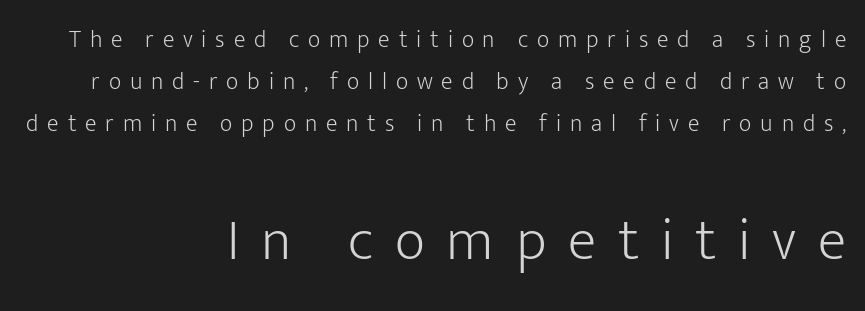
Q: Is the text bold? A: No.
Q: Is the text italic (slanted)? A: No, it is upright.
Q: Is the typeface a serif or a sans-serif typeface? A: Sans-serif.
Q: Is the text underlined? A: No.
Q: How is the paragraph aligned? A: Right-aligned.
Q: Is the spacing between letters normal or unusually wide? A: Unusually wide.
Q: Which block of text is set in a larger size, the first (top) or the second (bottom)? A: The second (bottom) one.
Q: Width (condensed, normal, or wide)? A: Normal.
Q: Stroke contrast? A: Low.
Q: x-height? A: Medium.
Q: Monospaced? A: No.
